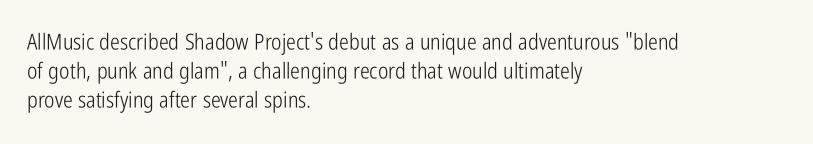
Tall strokes in this sample are plumb rather than angled. The passage shown has conventional tracking throughout. Every row of glyphs begins at an identical x-position on the left. A normal amount of white space separates one row of letters from the next. Type without underlining.
